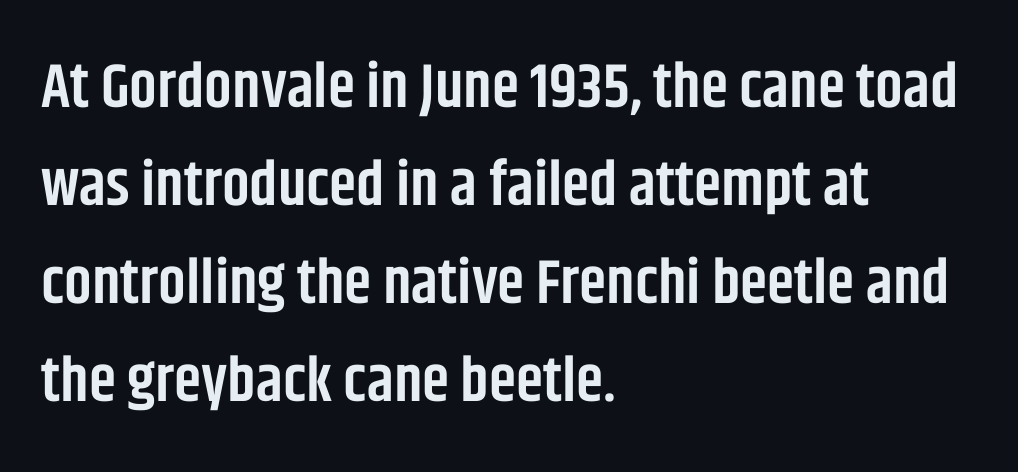
Q: Is the text bold? A: Semi-bold.
Q: Is the text italic (slanted)? A: No, it is upright.
Q: Is the typeface a serif or a sans-serif typeface? A: Sans-serif.
Q: Is the text underlined? A: No.
Q: How is the paragraph aligned? A: Left-aligned.
Q: Is the spacing between letters normal or unusually wide? A: Normal.
Q: Is the spacing between lines tight, normal or loose? A: Normal.
Q: Width (condensed, normal, or wide)? A: Condensed.
Q: Stroke contrast? A: Low.
Q: x-height? A: Large.
Q: Monospaced? A: No.
